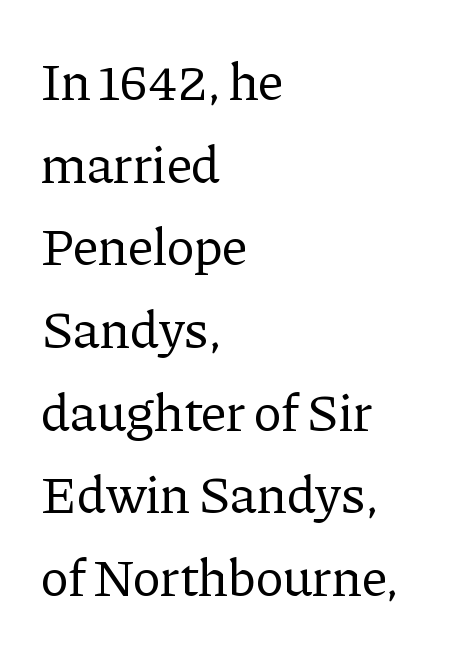
This is not heavy type; no bold has been used. Short and long lines alike share a common starting point at left. Summary of vertical rhythm: regular, with standard interline spacing. Ordinary non-slanted type is in use. These lines are composed in type with serifs.
